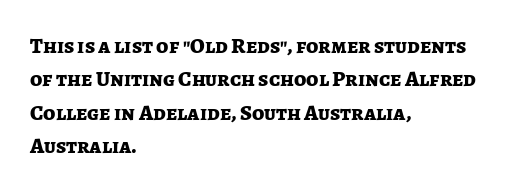
Q: Is the text bold? A: Yes.
Q: Is the text italic (slanted)? A: No, it is upright.
Q: Is the text underlined? A: No.
Q: How is the paragraph aligned? A: Left-aligned.
Q: Is the spacing between letters normal or unusually wide? A: Normal.
Q: Is the spacing between lines tight, normal or loose? A: Normal.
